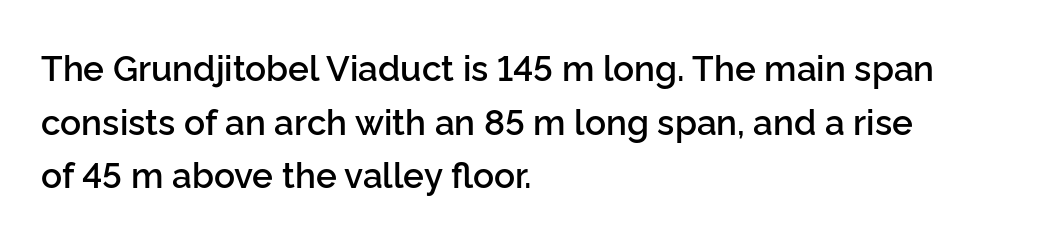
Line spacing here is normal. Just letters on the line, the space beneath them empty. These lines were composed using upright roman letters. The lines in this sample share a left origin and differ only in where they stop. Examine the stroke ends and you'll find no serifs.
